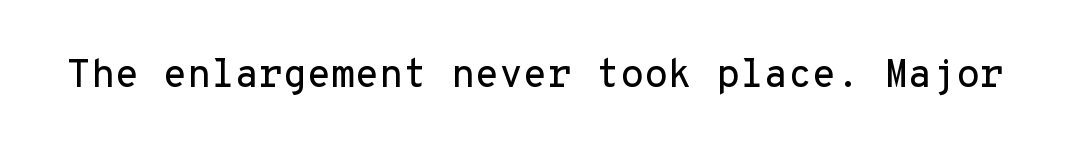
The image shows 39 px sans-serif type, upright, monospaced; set normal letter spacing, not underlined; low stroke contrast and a medium x-height.
